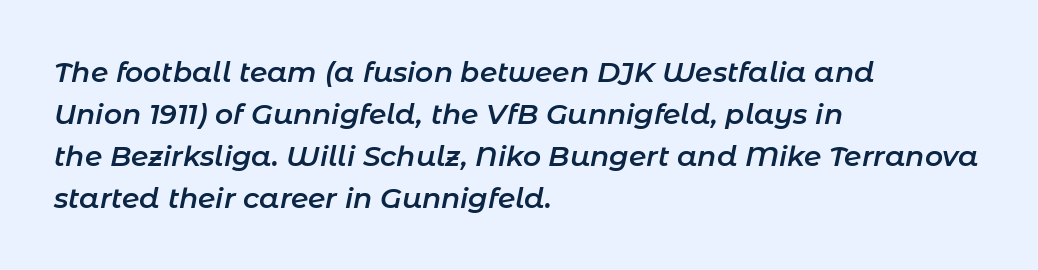
You could call the tracking neutral — neither tight nor loose. A clean baseline with only descenders dipping below it. Each letter keeps its own natural width here, so spacing adapts to shape. Typographic density is moderately raised because the face is semibold. Typeset ragged right — the left edge is the straight one.
